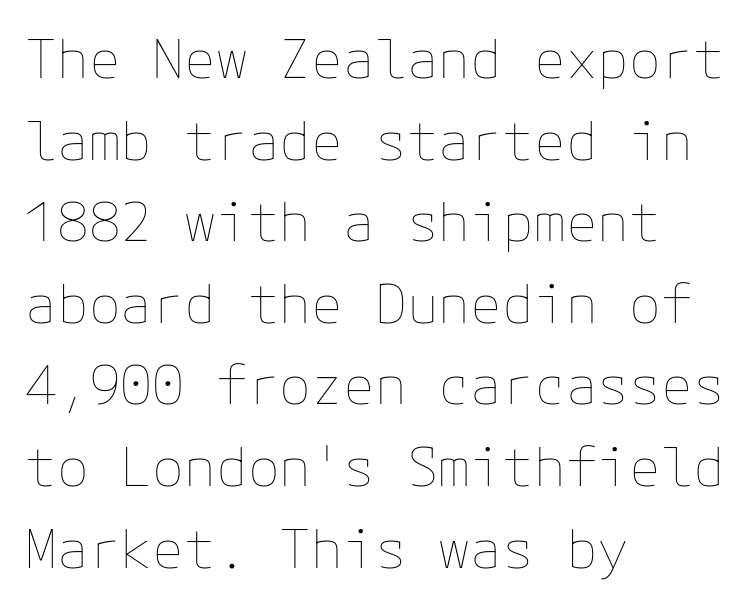
{"italic": "no", "bold": "no", "weight": "thin", "width": "normal", "stroke_contrast": "low", "x_height": "medium", "underline": "no", "align": "left", "line_spacing": "normal", "line_spacing_ratio": 1.54, "letter_spacing": "normal", "letter_spacing_em": 0.0, "glyph_px": 53}
